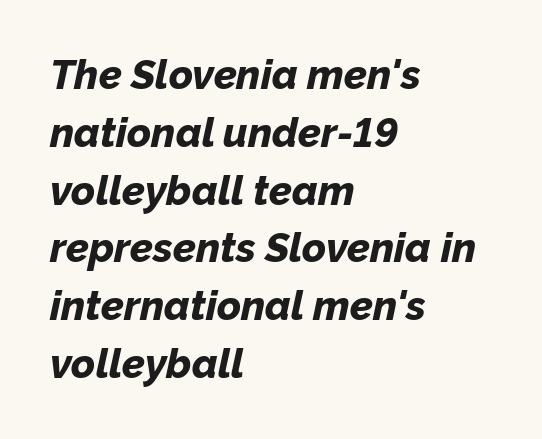
The image shows 41 px bold type, italic (leaning right); set left-aligned, normal line spacing (1.41x), normal letter spacing, not underlined; low stroke contrast and a medium x-height.
